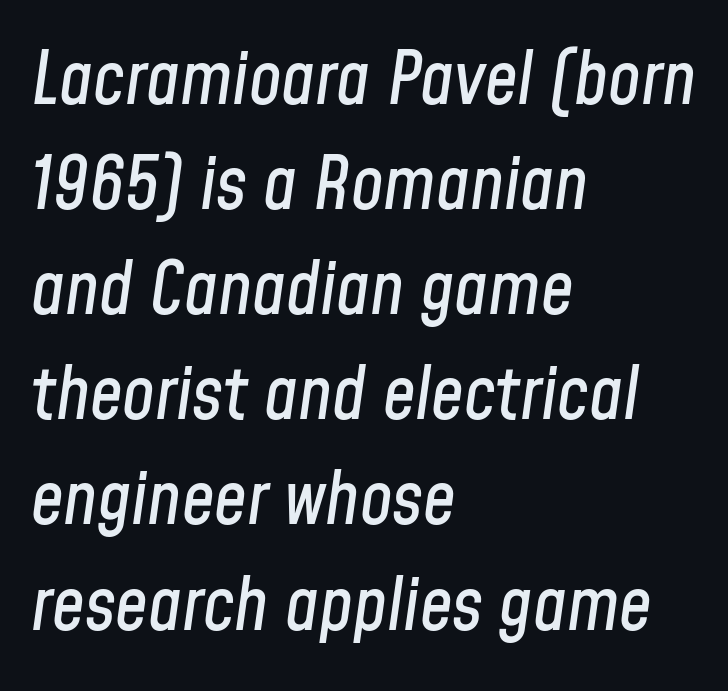
Q: Is the text italic (slanted)? A: Yes, it leans right by about 8 degrees.
Q: Is the text underlined? A: No.
Q: How is the paragraph aligned? A: Left-aligned.
Q: Is the spacing between letters normal or unusually wide? A: Normal.
Q: Is the spacing between lines tight, normal or loose? A: Normal.
Q: Width (condensed, normal, or wide)? A: Condensed.
Q: Stroke contrast? A: Low.
Q: x-height? A: Medium.
Q: Monospaced? A: No.
